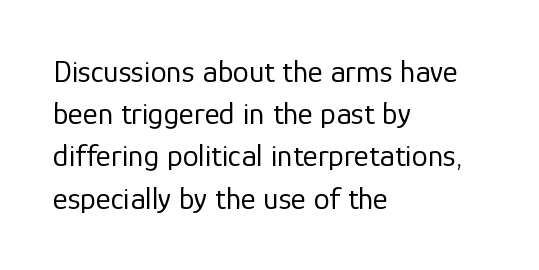
Q: Is the text bold? A: No.
Q: Is the text italic (slanted)? A: No, it is upright.
Q: Is the typeface a serif or a sans-serif typeface? A: Sans-serif.
Q: Is the text underlined? A: No.
Q: How is the paragraph aligned? A: Left-aligned.
Q: Is the spacing between letters normal or unusually wide? A: Normal.
Q: Is the spacing between lines tight, normal or loose? A: Normal.
Q: Width (condensed, normal, or wide)? A: Normal.
Q: Stroke contrast? A: Low.
Q: x-height? A: Medium.
Q: Monospaced? A: No.
